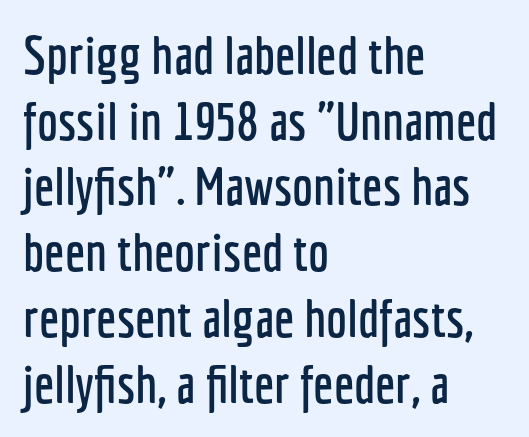
Q: Is the text italic (slanted)? A: No, it is upright.
Q: Is the typeface a serif or a sans-serif typeface? A: Sans-serif.
Q: Is the text underlined? A: No.
Q: How is the paragraph aligned? A: Left-aligned.
Q: Is the spacing between letters normal or unusually wide? A: Normal.
Q: Width (condensed, normal, or wide)? A: Condensed.
Q: Stroke contrast? A: Low.
Q: x-height? A: Medium.
Q: Monospaced? A: No.
